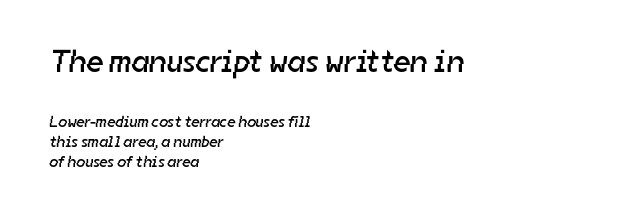
The image shows 32 px regular-weight sans-serif type; set left-aligned, normal line spacing (1.26x), normal letter spacing, not underlined; the first (top) block is 2.0x larger; low stroke contrast and a medium x-height.
